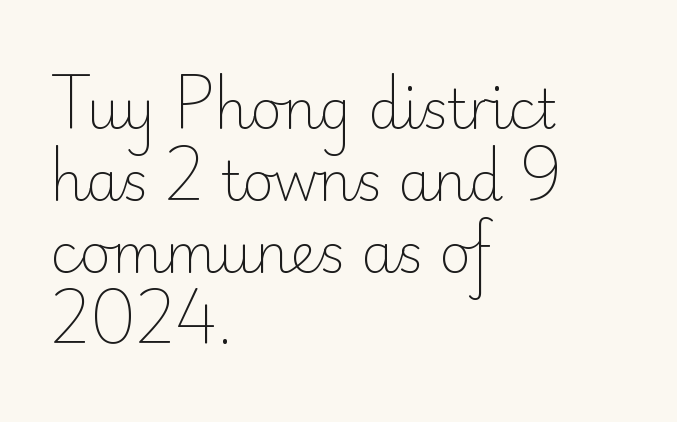
Q: Is the text bold? A: No.
Q: Is the text italic (slanted)? A: No, it is upright.
Q: Is the typeface a serif or a sans-serif typeface? A: Sans-serif.
Q: Is the text underlined? A: No.
Q: How is the paragraph aligned? A: Left-aligned.
Q: Is the spacing between letters normal or unusually wide? A: Normal.
Q: Is the spacing between lines tight, normal or loose? A: Normal.
Q: Width (condensed, normal, or wide)? A: Normal.
Q: Stroke contrast? A: Low.
Q: x-height? A: Small.
Q: Monospaced? A: No.
